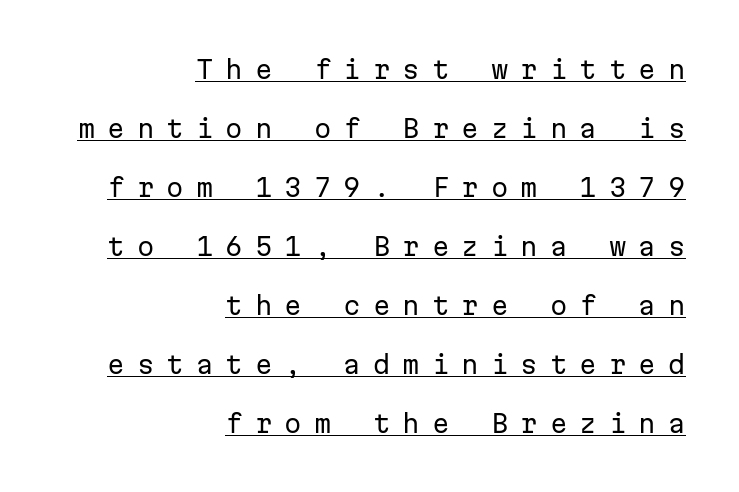
{"italic": "no", "bold": "no", "underline": "yes", "align": "right", "line_spacing": "loose", "line_spacing_ratio": 2.36, "letter_spacing": "wide", "letter_spacing_em": 0.48, "glyph_px": 25}
